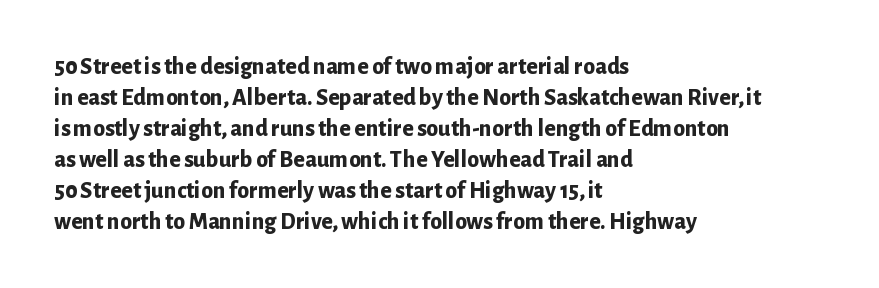
Q: Is the text bold? A: Yes.
Q: Is the text italic (slanted)? A: No, it is upright.
Q: Is the text underlined? A: No.
Q: How is the paragraph aligned? A: Left-aligned.
Q: Is the spacing between letters normal or unusually wide? A: Normal.
Q: Is the spacing between lines tight, normal or loose? A: Normal.
